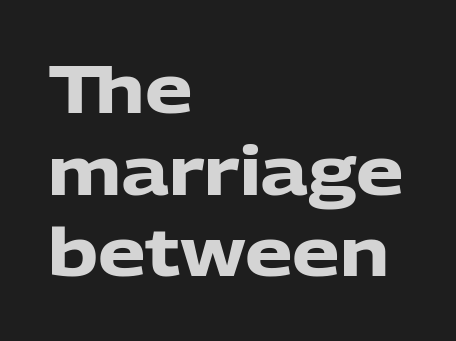
The image shows 67 px heavy sans-serif type, upright; set left-aligned, line spacing 1.22x, normal letter spacing, not underlined; low stroke contrast and a medium x-height.
